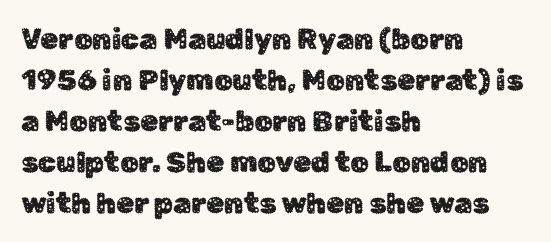
{"serif": "no", "italic": "no", "width": "normal", "stroke_contrast": "low", "x_height": "medium", "monospaced": "no", "underline": "no", "align": "left", "line_spacing": "normal", "line_spacing_ratio": 1.41, "letter_spacing": "normal", "letter_spacing_em": 0.0, "glyph_px": 29}
